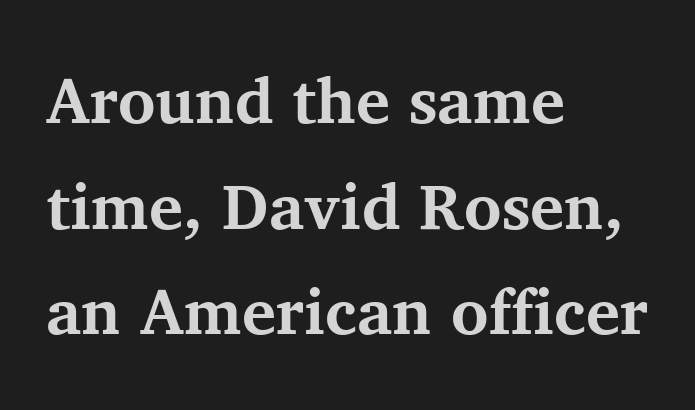
{"serif": "yes", "italic": "no", "bold": "yes", "weight": "bold", "width": "normal", "stroke_contrast": "medium", "x_height": "medium", "monospaced": "no", "underline": "no", "align": "left", "line_spacing": "normal", "line_spacing_ratio": 1.65, "letter_spacing": "normal", "letter_spacing_em": 0.0, "glyph_px": 64}
